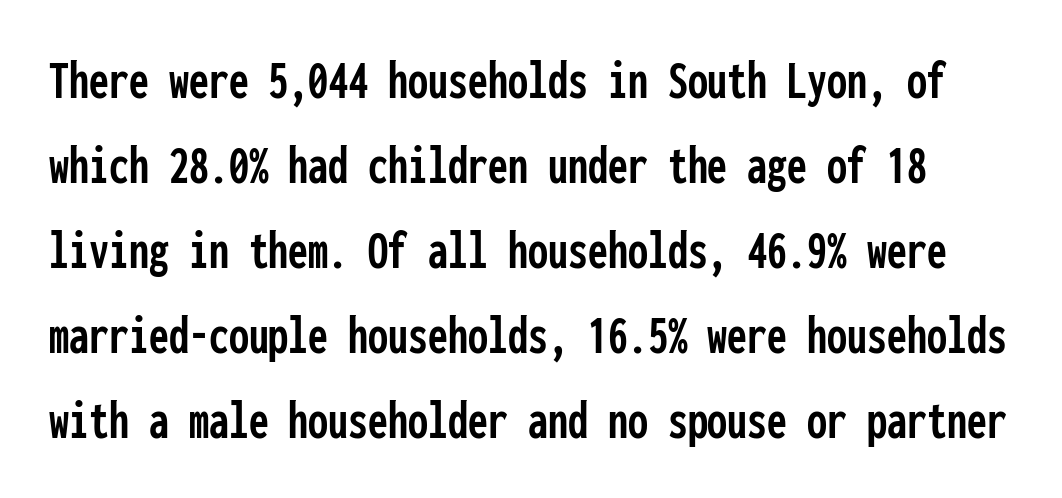
{"serif": "no", "italic": "no", "width": "condensed", "stroke_contrast": "low", "x_height": "medium", "monospaced": "yes", "underline": "no", "line_spacing": "normal", "line_spacing_ratio": 1.49, "letter_spacing": "normal", "letter_spacing_em": 0.0, "glyph_px": 57}
